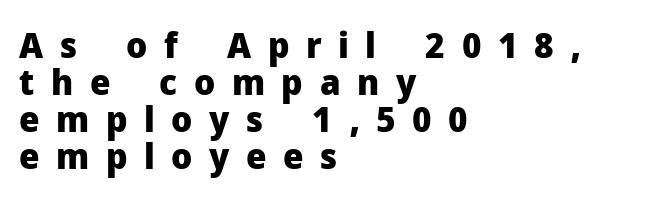
Q: Is the text bold? A: Yes.
Q: Is the text italic (slanted)? A: No, it is upright.
Q: Is the typeface a serif or a sans-serif typeface? A: Sans-serif.
Q: Is the text underlined? A: No.
Q: How is the paragraph aligned? A: Left-aligned.
Q: Is the spacing between letters normal or unusually wide? A: Unusually wide.
Q: Is the spacing between lines tight, normal or loose? A: Tight.
Q: Width (condensed, normal, or wide)? A: Normal.
Q: Stroke contrast? A: Low.
Q: x-height? A: Medium.
Q: Monospaced? A: No.
